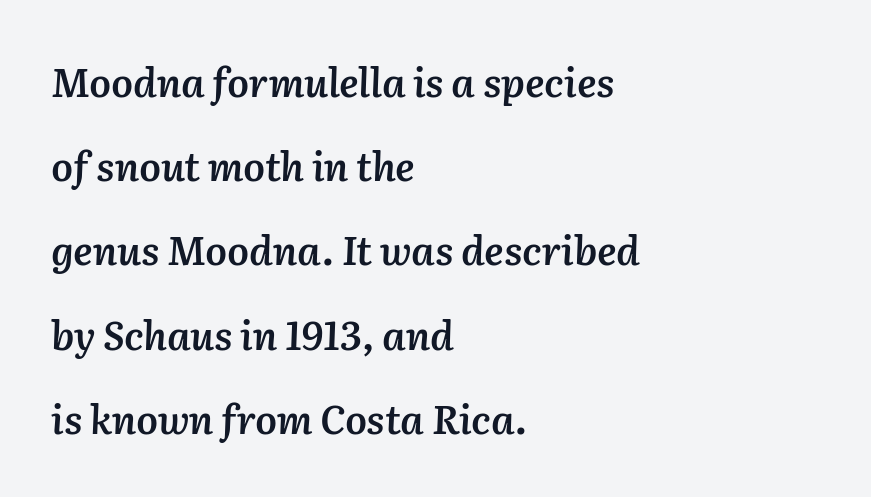
The image shows 39 px semibold type, italic (leaning right); set left-aligned, loose line spacing (2.16x), normal letter spacing, not underlined; medium stroke contrast and a medium x-height.
